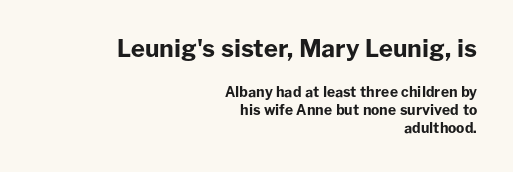
Q: Is the text bold? A: Yes.
Q: Is the text italic (slanted)? A: No, it is upright.
Q: Is the text underlined? A: No.
Q: How is the paragraph aligned? A: Right-aligned.
Q: Is the spacing between letters normal or unusually wide? A: Normal.
Q: Is the spacing between lines tight, normal or loose? A: Normal.
Q: Which block of text is set in a larger size, the first (top) or the second (bottom)? A: The first (top) one.
